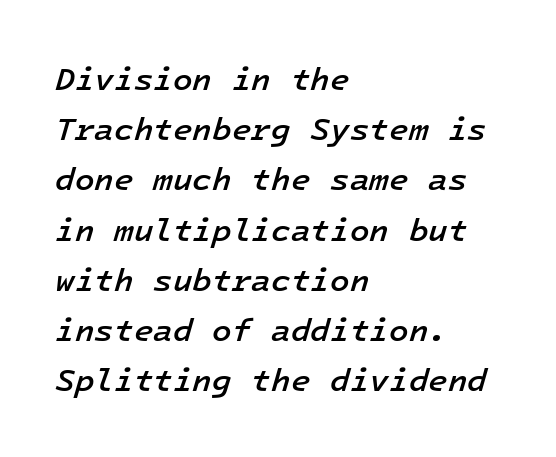
Q: Is the text bold? A: Semi-bold.
Q: Is the text italic (slanted)? A: Yes, it leans right by about 16 degrees.
Q: Is the text underlined? A: No.
Q: How is the paragraph aligned? A: Left-aligned.
Q: Is the spacing between letters normal or unusually wide? A: Normal.
Q: Is the spacing between lines tight, normal or loose? A: Normal.
Q: Width (condensed, normal, or wide)? A: Normal.
Q: Stroke contrast? A: Low.
Q: x-height? A: Medium.
Q: Monospaced? A: Yes.
